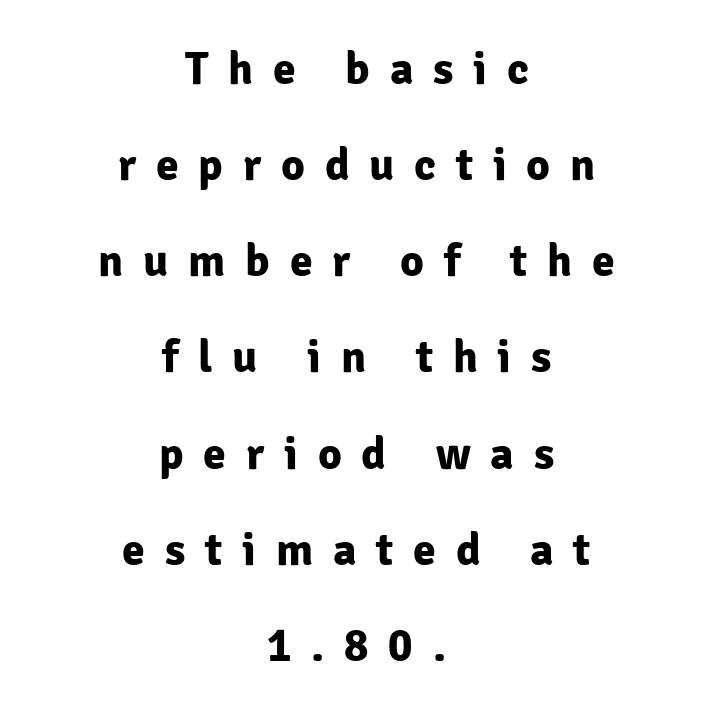
Serifs: no, the terminals of the letterforms are clean. How would I describe the line gaps? Wide and relaxed. The words here are not underlined. These lines stack symmetrically, like a column narrowing and widening about its center.
